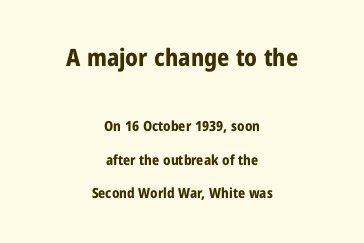
Q: Is the text bold? A: Yes.
Q: Is the text italic (slanted)? A: No, it is upright.
Q: Is the text underlined? A: No.
Q: How is the paragraph aligned? A: Centered.
Q: Is the spacing between letters normal or unusually wide? A: Normal.
Q: Is the spacing between lines tight, normal or loose? A: Loose.
Q: Which block of text is set in a larger size, the first (top) or the second (bottom)? A: The first (top) one.
